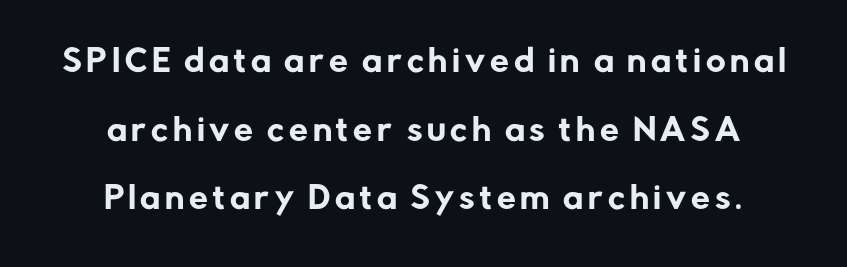
Q: Is the text italic (slanted)? A: No, it is upright.
Q: Is the typeface a serif or a sans-serif typeface? A: Sans-serif.
Q: Is the text underlined? A: No.
Q: Is the spacing between lines tight, normal or loose? A: Loose.
Q: Width (condensed, normal, or wide)? A: Normal.
Q: Stroke contrast? A: Low.
Q: x-height? A: Medium.
Q: Monospaced? A: No.
